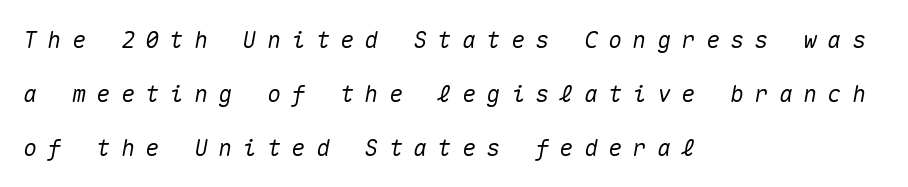
{"italic": "yes", "lean": "right", "slant_degrees": 10, "underline": "no", "align": "left", "line_spacing": "loose", "line_spacing_ratio": 2.34, "letter_spacing": "wide", "letter_spacing_em": 0.46, "glyph_px": 23}
